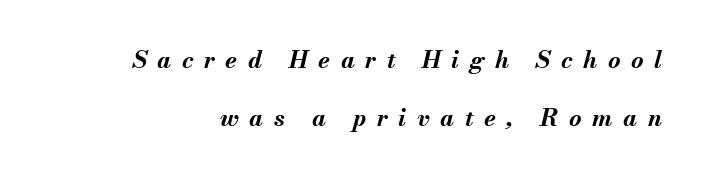
The rendering uses a bold face; every stroke is thick and dark. The letterforms stand isolated, each surrounded by extra space. These lines were composed using italics. Is there much room between lines? Yes — plenty of vertical air separates them. Glance below the letters and you will spot only blank space.
